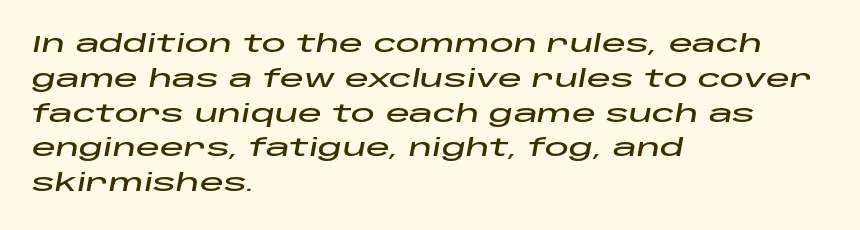
{"italic": "yes", "lean": "right", "slant_degrees": 10, "underline": "no", "align": "left", "line_spacing": "normal", "line_spacing_ratio": 1.45, "letter_spacing": "normal", "letter_spacing_em": 0.0, "glyph_px": 24}
